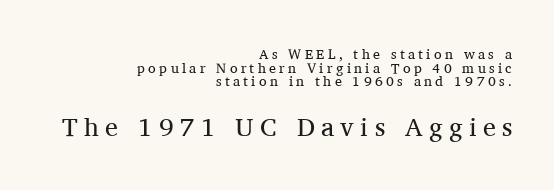
Stems and bowls with no extra thickness — not bold. The zone under the glyphs is completely vacant. Caption: upper text group reduced, lower text group enlarged. The rendering inserts visible extra space after every character. The paragraph shown leans on its right margin.
